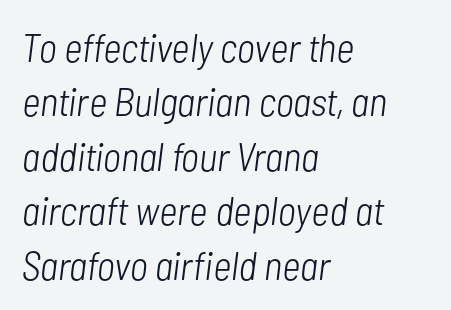
Rows of type keep a routine distance in the vertical direction. Here the glyphs are tracked normally, forming tight word shapes. Beneath every word, the page is bare. Think standard paragraph weight, or any step lighter than that.
